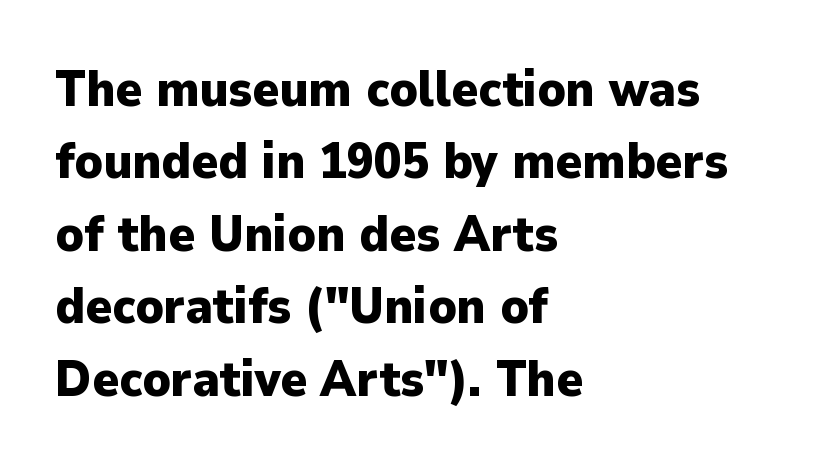
The vertical gap from one line to the next is medium. Plain, unruled lines of type. Compared with a centered layout, this one pins lines to the left instead. The type sits square on the baseline with zero lean. This sample has the flowing, uneven cadence of proportional lettering. The font family rendered here belongs to the sans-serif group.
